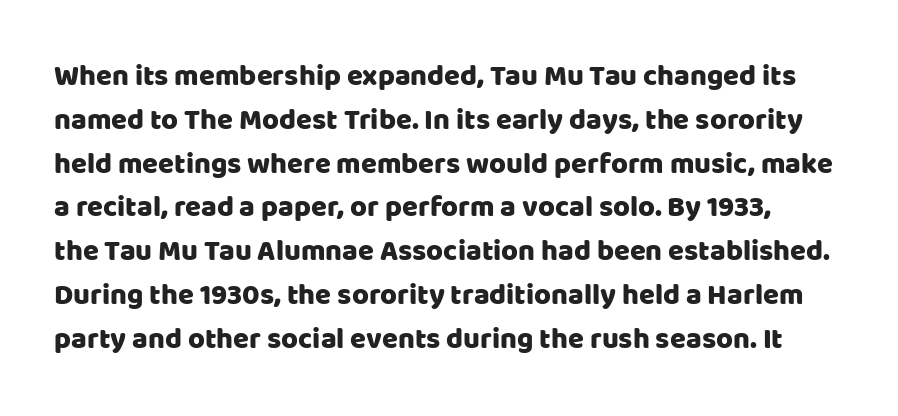
{"serif": "no", "italic": "no", "width": "normal", "stroke_contrast": "low", "x_height": "large", "monospaced": "no", "underline": "no", "line_spacing": "normal", "line_spacing_ratio": 1.51, "letter_spacing": "normal", "letter_spacing_em": 0.0, "glyph_px": 29}
